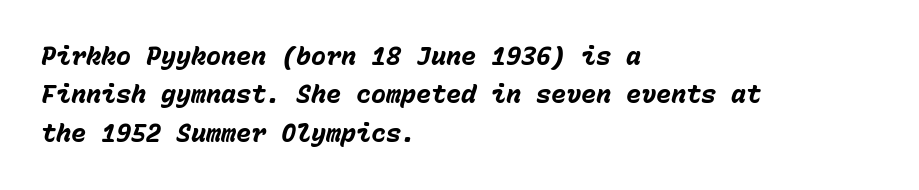
{"italic": "yes", "lean": "right", "slant_degrees": 15, "bold": "yes", "underline": "no", "align": "left", "line_spacing": "normal", "line_spacing_ratio": 1.54, "letter_spacing": "normal", "letter_spacing_em": 0.0, "glyph_px": 25}
